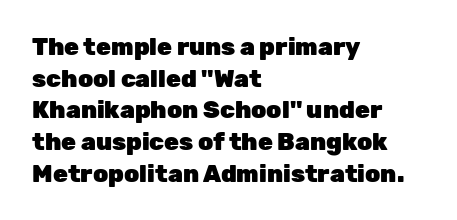
Honestly, the letter spacing is just normal — you wouldn't notice it. One glance says typical: line gaps are just what's usual. These lines stack with their left ends in a neat column. The type sits square on the baseline with zero lean. Descender tails drop into unmarked territory. How heavy is the stroke? Heavy — this is a bold.
